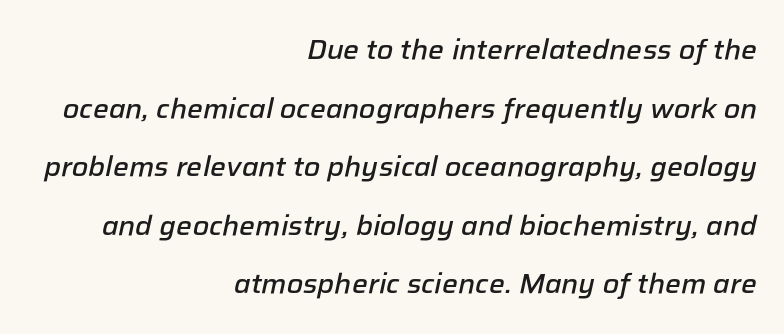
Q: Is the text bold? A: Semi-bold.
Q: Is the text italic (slanted)? A: Yes, it leans right by about 12 degrees.
Q: Is the text underlined? A: No.
Q: How is the paragraph aligned? A: Right-aligned.
Q: Is the spacing between letters normal or unusually wide? A: Normal.
Q: Is the spacing between lines tight, normal or loose? A: Loose.
Q: Width (condensed, normal, or wide)? A: Normal.
Q: Stroke contrast? A: Low.
Q: x-height? A: Medium.
Q: Monospaced? A: No.
